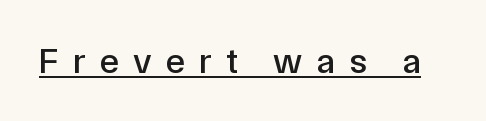
This sample has the flowing, uneven cadence of proportional lettering. Quick note: not italic, upright. Caption: lettering with a line underneath. The face used here is rendered with a markedly widened letterfit. Font category for this specimen: sans-serif.
